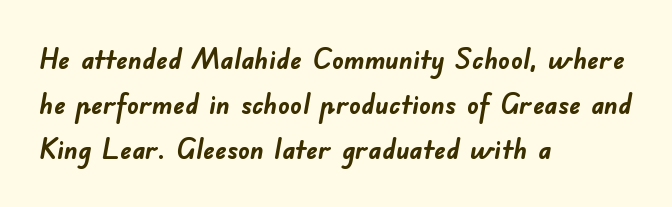
All the whitespace from short lines collects on the right. Are there feet on the stems? There aren't — it's a sans. Does extra space separate the letters? No, they use regular spacing. Nobody drew a line under any word here. Is there much room between lines? A standard amount, neither cramped nor airy.
